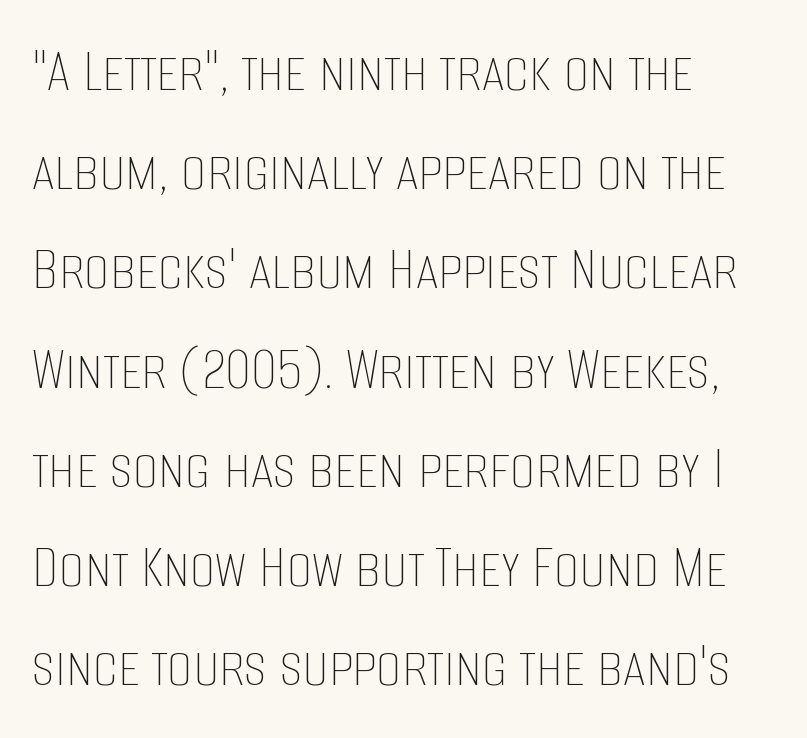
{"italic": "no", "bold": "no", "weight": "thin", "width": "condensed", "stroke_contrast": "low", "x_height": "large", "monospaced": "no", "underline": "no", "align": "left", "line_spacing": "normal", "line_spacing_ratio": 1.55, "letter_spacing": "normal", "letter_spacing_em": 0.0, "glyph_px": 64}
